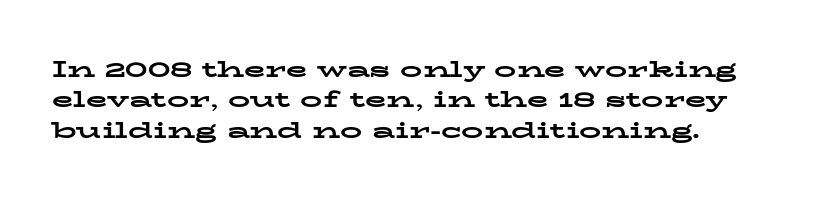
The image shows 22 px bold type, upright; set normal line spacing (1.38x), normal letter spacing, not underlined.
